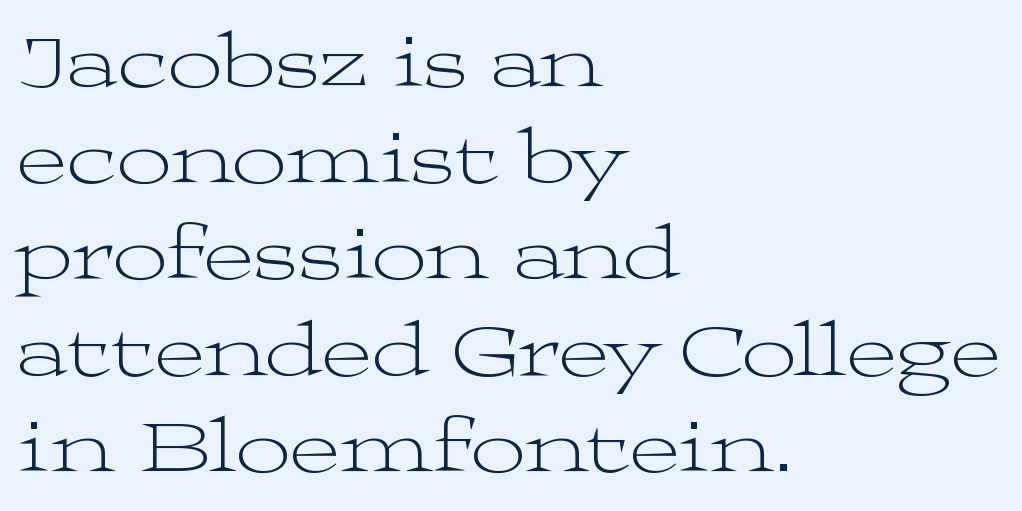
The image shows 77 px light, wide serif type, upright; set left-aligned, normal line spacing (1.25x), normal letter spacing, not underlined; medium stroke contrast and a medium x-height.
